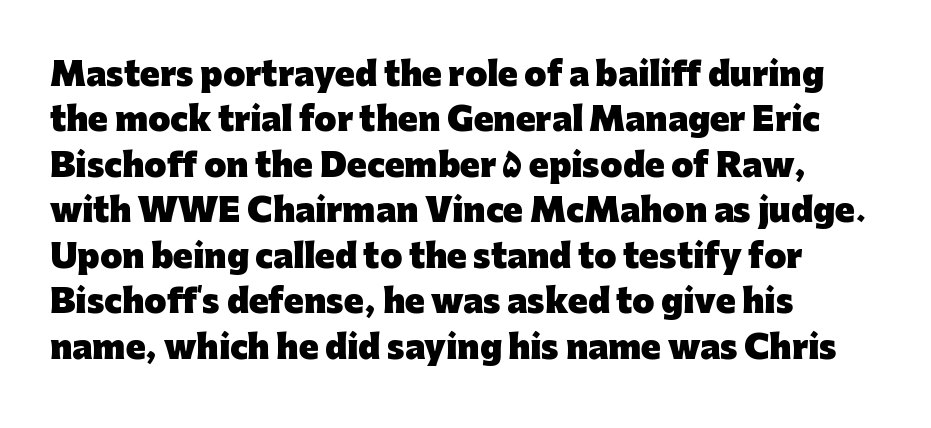
This is roman type, the default non-slanted kind. Is the type bold? Yes — the strokes are clearly thick and heavy. Any mark beneath the type? The region is blank. A student would call this left alignment; a typographer would say flush left, rag right. Looks like regular typesetting: each glyph gets only the width it needs. Stroke terminals: plain, sans-serif.
